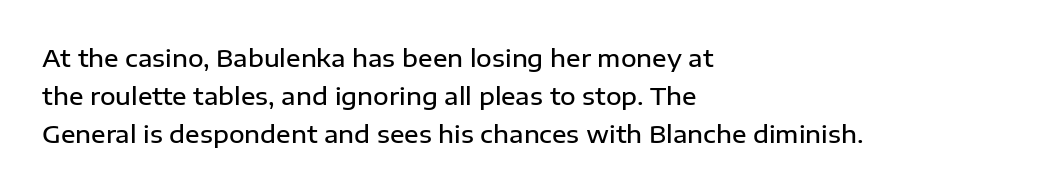
When letters stand straight like this, we call the style roman or upright. Look at the stroke-to-counter ratio: somewhat heavy, a semibold. Any mark beneath the type? The region is blank. The passage shown stacks its lines at a standard gap. No extra tracking has been applied to these lines.
